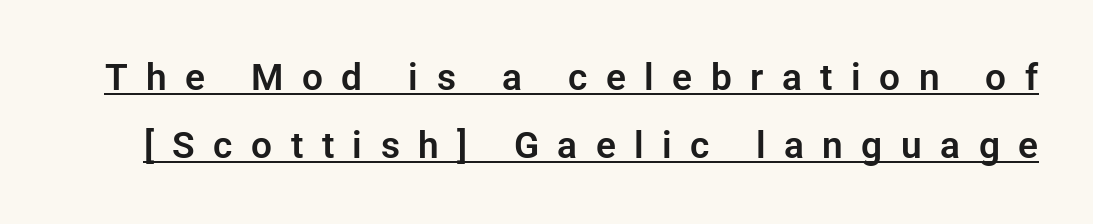
This rendering widens character spacing well past its baseline value. In designer terms, the underline attribute is active on this setting. The lettering stays uniformly vertical, giving the passage a roman look. Nope, no serifs anywhere on these letters. Note the varied advance widths — an 'i' is clearly narrower than an 'm'.
